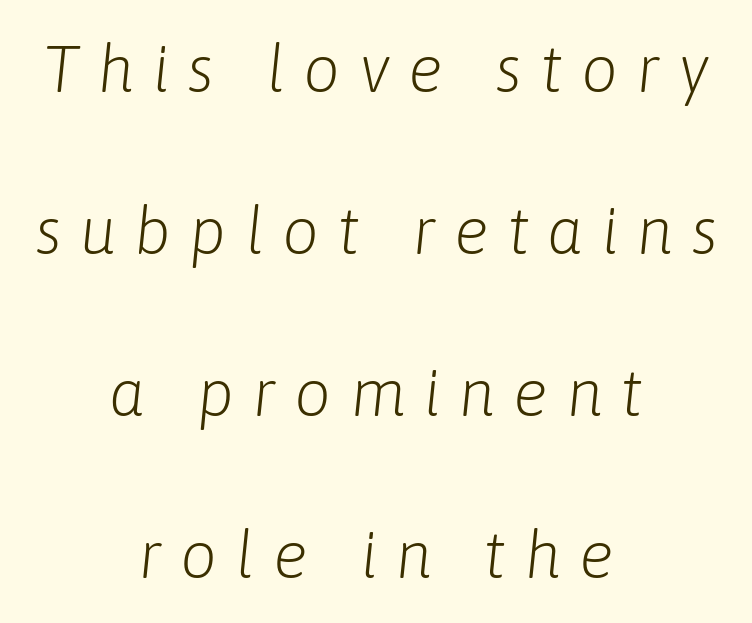
This rendering features lettering with no underline. The weight tops out at a normal text grade. In terms of posture, this sample is oblique. Vertical spacing — loose. Words appear elongated and porous because spacing is wide. Does the copy run flush right? No — it is centered line by line.
